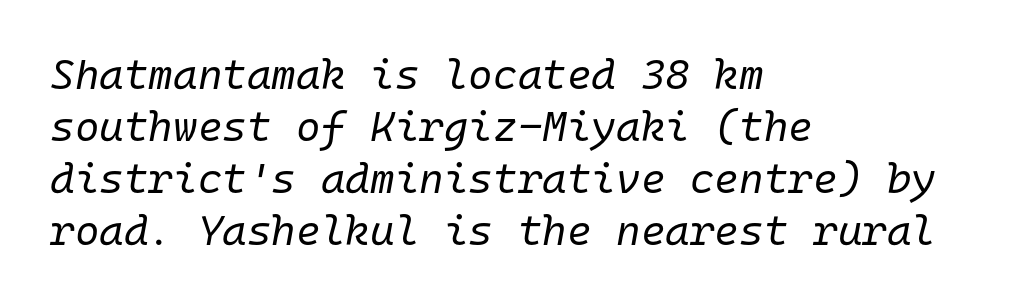
Decoration check: the copy has no underline. Where is the straight margin? On the left. Between one letter and the next there's only the usual sliver of space. Nothing heavy about these letters — not bold at all.
